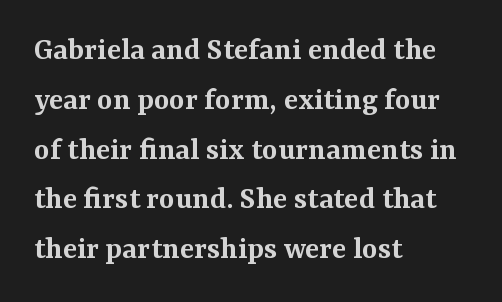
Q: Is the text bold? A: Semi-bold.
Q: Is the text italic (slanted)? A: No, it is upright.
Q: Is the typeface a serif or a sans-serif typeface? A: Serif.
Q: Is the text underlined? A: No.
Q: How is the paragraph aligned? A: Left-aligned.
Q: Is the spacing between letters normal or unusually wide? A: Normal.
Q: Is the spacing between lines tight, normal or loose? A: Normal.
Q: Width (condensed, normal, or wide)? A: Normal.
Q: Stroke contrast? A: Medium.
Q: x-height? A: Medium.
Q: Monospaced? A: No.
